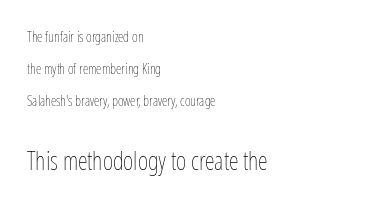
Q: Is the text bold? A: No.
Q: Is the text italic (slanted)? A: No, it is upright.
Q: Is the text underlined? A: No.
Q: How is the paragraph aligned? A: Left-aligned.
Q: Is the spacing between letters normal or unusually wide? A: Normal.
Q: Is the spacing between lines tight, normal or loose? A: Loose.
Q: Which block of text is set in a larger size, the first (top) or the second (bottom)? A: The second (bottom) one.
